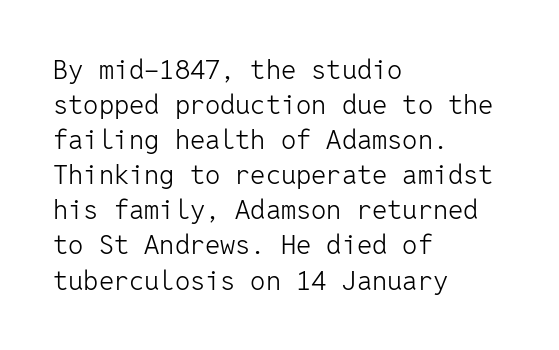
{"italic": "no", "bold": "no", "underline": "no", "align": "left", "line_spacing": "normal", "line_spacing_ratio": 1.3, "letter_spacing": "normal", "letter_spacing_em": 0.0, "glyph_px": 27}
